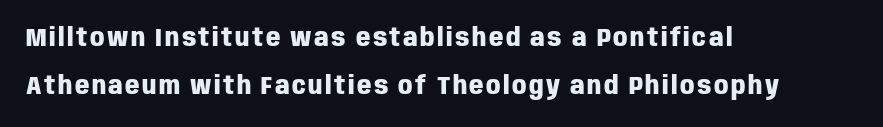
Q: Is the text bold? A: Yes.
Q: Is the text italic (slanted)? A: No, it is upright.
Q: Is the text underlined? A: No.
Q: How is the paragraph aligned? A: Left-aligned.
Q: Is the spacing between lines tight, normal or loose? A: Loose.
